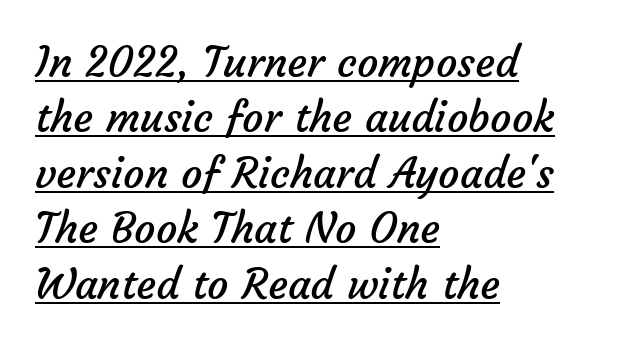
Q: Is the text bold? A: No.
Q: Is the typeface a serif or a sans-serif typeface? A: Sans-serif.
Q: Is the text underlined? A: Yes.
Q: How is the paragraph aligned? A: Left-aligned.
Q: Is the spacing between letters normal or unusually wide? A: Normal.
Q: Is the spacing between lines tight, normal or loose? A: Normal.
Q: Width (condensed, normal, or wide)? A: Normal.
Q: Stroke contrast? A: Low.
Q: x-height? A: Medium.
Q: Monospaced? A: No.
